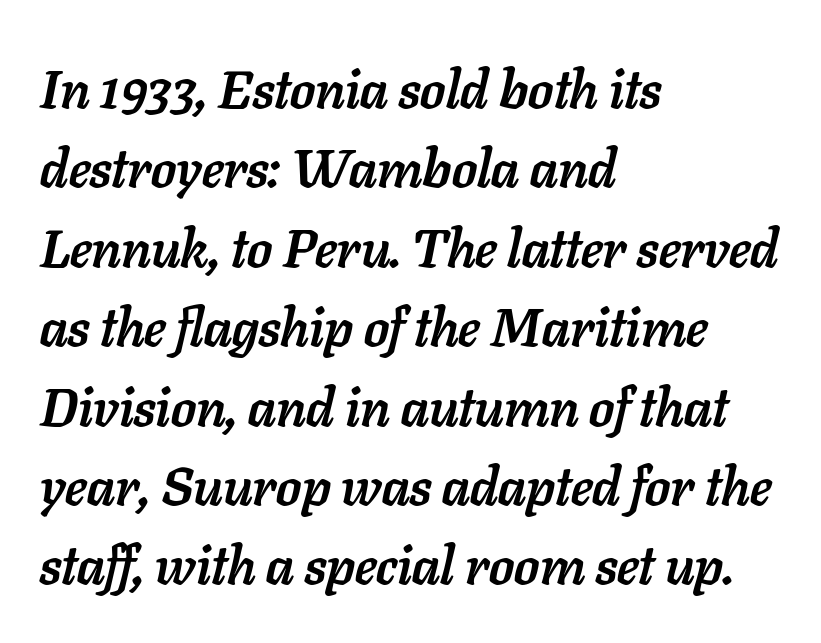
{"italic": "yes", "lean": "right", "slant_degrees": 11, "bold": "yes", "weight": "semibold", "width": "normal", "stroke_contrast": "low", "x_height": "medium", "monospaced": "no", "underline": "no", "align": "left", "line_spacing": "normal", "line_spacing_ratio": 1.47, "letter_spacing": "normal", "letter_spacing_em": 0.0, "glyph_px": 54}
